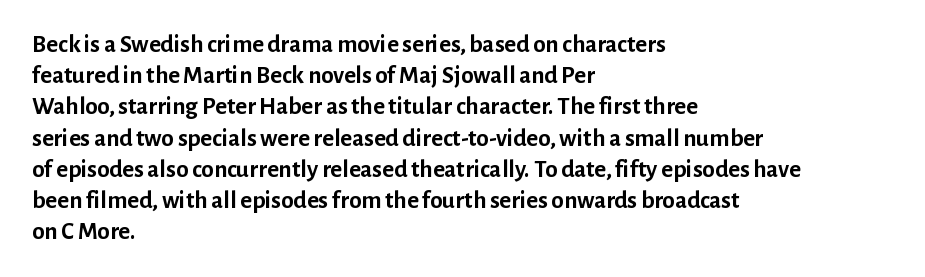
Caption: standard tracking, unaltered. Weight: bold. Line beginnings align vertically; line endings do not. The type sits square on the baseline with zero lean.
